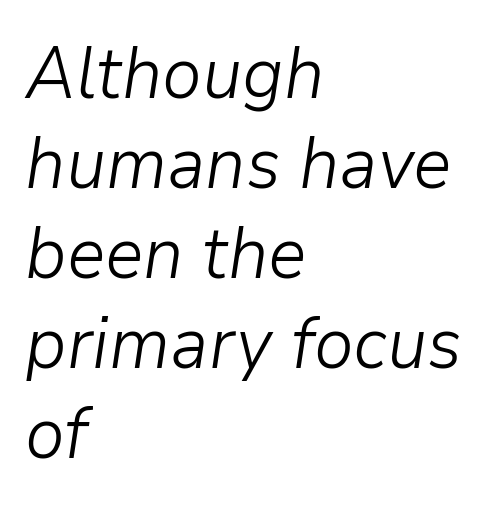
The image shows 72 px light type, italic (leaning right); set left-aligned, normal line spacing (1.25x), normal letter spacing, not underlined; low stroke contrast and a medium x-height.
